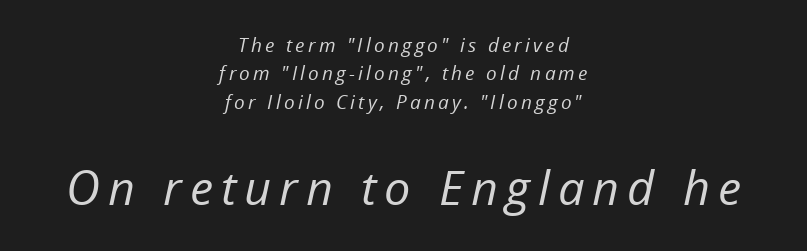
The image shows 47 px regular-weight type, italic (leaning right); set centered, normal line spacing (1.5x), not underlined; the second (bottom) block is 2.47x larger; low stroke contrast and a medium x-height.
